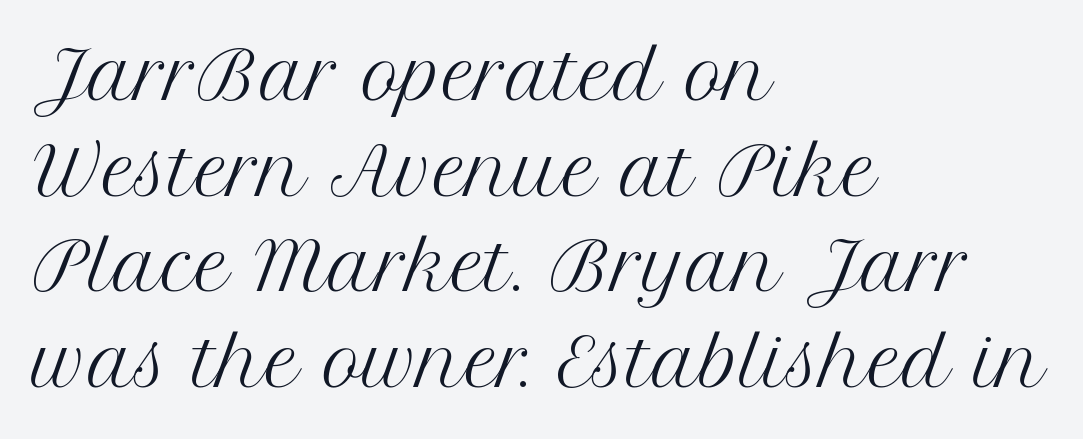
Is the block centered? No — it sits flush against the left margin. The cut favours lightness, reaching ordinary text weight at its darkest. The letters advance in unequal steps, a hallmark of proportional type. This block has exactly the height ordinary leading produces.
